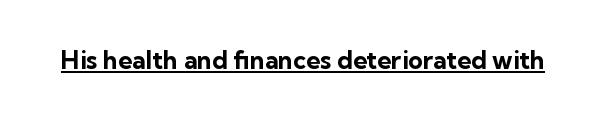
{"italic": "no", "bold": "yes", "underline": "yes", "letter_spacing": "normal", "letter_spacing_em": 0.0, "glyph_px": 25}
